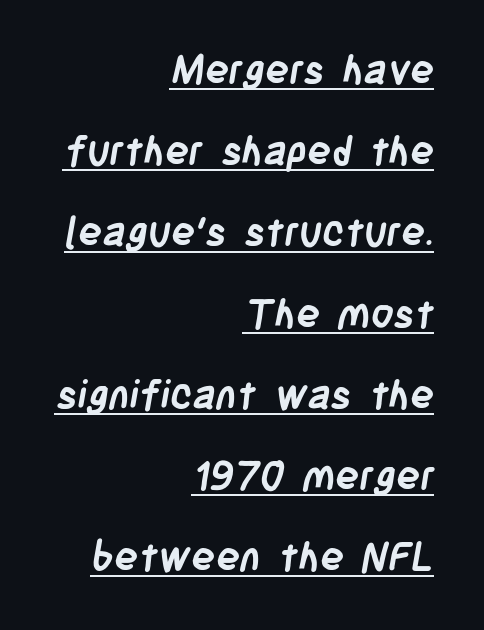
The image shows 40 px semibold, condensed sans-serif type; set right-aligned, loose line spacing (2.03x), normal letter spacing, underlined; low stroke contrast and a large x-height.
